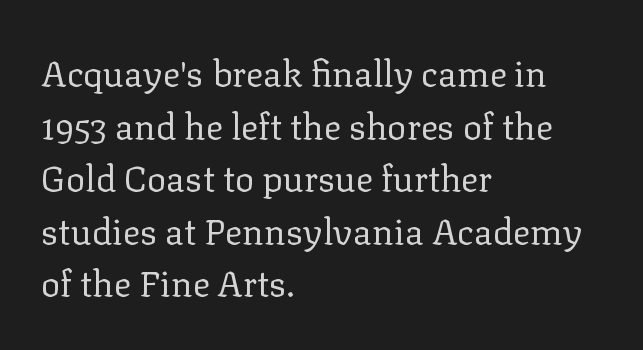
The image shows 36 px regular-weight serif type, upright; set left-aligned, normal line spacing (1.46x), normal letter spacing, not underlined; low stroke contrast and a medium x-height.
